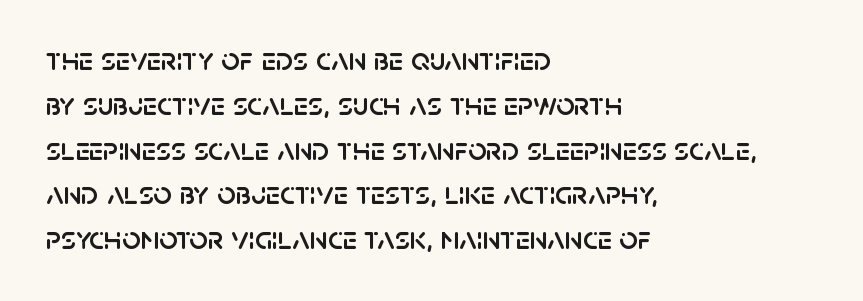
{"serif": "no", "italic": "no", "width": "normal", "stroke_contrast": "low", "x_height": "large", "monospaced": "no", "underline": "no", "align": "left", "line_spacing": "normal", "line_spacing_ratio": 1.4, "letter_spacing": "normal", "letter_spacing_em": 0.0, "glyph_px": 32}
